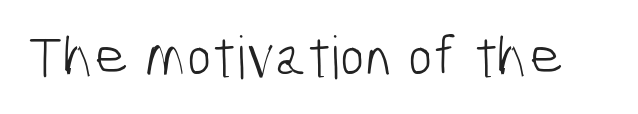
{"serif": "no", "bold": "no", "weight": "light", "width": "condensed", "stroke_contrast": "low", "x_height": "medium", "monospaced": "no", "underline": "no", "letter_spacing": "normal", "letter_spacing_em": 0.0, "glyph_px": 59}
